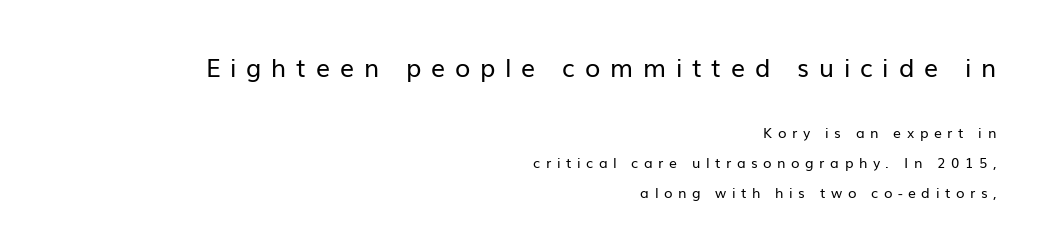
The image shows 25 px text type, upright; set right-aligned, loose line spacing (2.15x), unusually wide letter spacing (+0.39 em), not underlined; the first (top) block is 1.79x larger.
